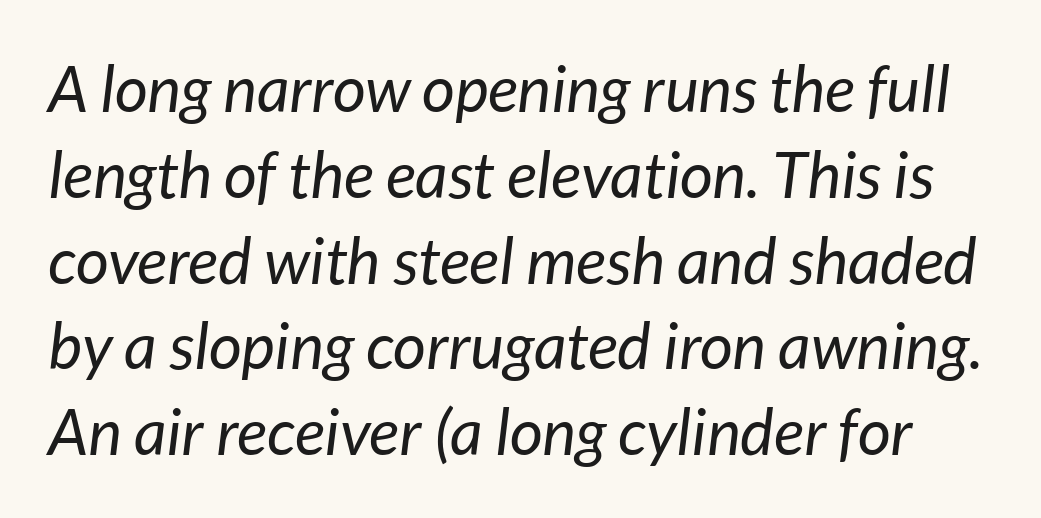
{"italic": "yes", "lean": "right", "slant_degrees": 7, "bold": "no", "weight": "regular", "width": "normal", "stroke_contrast": "low", "x_height": "medium", "monospaced": "no", "underline": "no", "line_spacing": "normal", "line_spacing_ratio": 1.34, "letter_spacing": "normal", "letter_spacing_em": 0.0, "glyph_px": 64}
